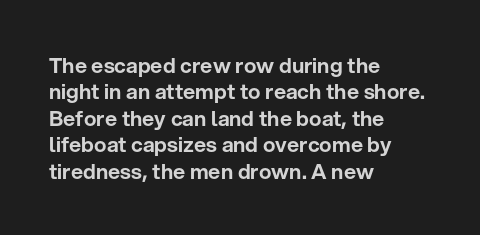
{"italic": "no", "underline": "no", "align": "left", "line_spacing": "normal", "line_spacing_ratio": 1.26, "letter_spacing": "normal", "letter_spacing_em": 0.0, "glyph_px": 21}
